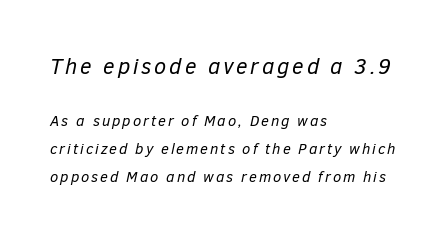
{"italic": "yes", "lean": "right", "slant_degrees": 12, "bold": "no", "underline": "no", "align": "left", "line_spacing_ratio": 1.87, "larger_block": "first", "size_ratio": 1.47, "glyph_px": 22}
